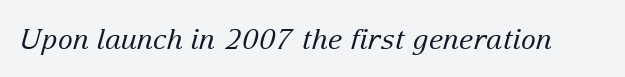
{"serif": "yes", "italic": "yes", "lean": "right", "slant_degrees": 15, "bold": "no", "weight": "regular", "width": "normal", "stroke_contrast": "low", "x_height": "medium", "monospaced": "no", "underline": "no", "letter_spacing": "normal", "letter_spacing_em": 0.0, "glyph_px": 28}
